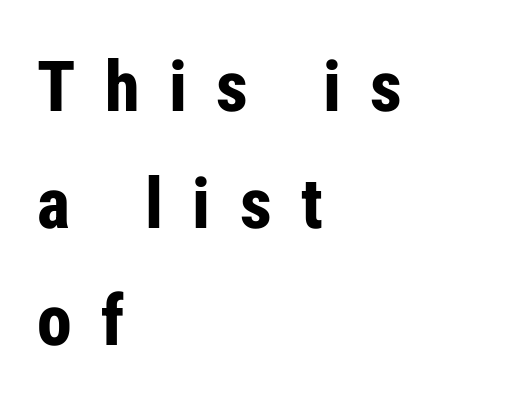
The image shows 70 px bold, condensed sans-serif type, upright; set left-aligned, normal line spacing (1.67x), unusually wide letter spacing (+0.42 em), not underlined; low stroke contrast and a medium x-height.
